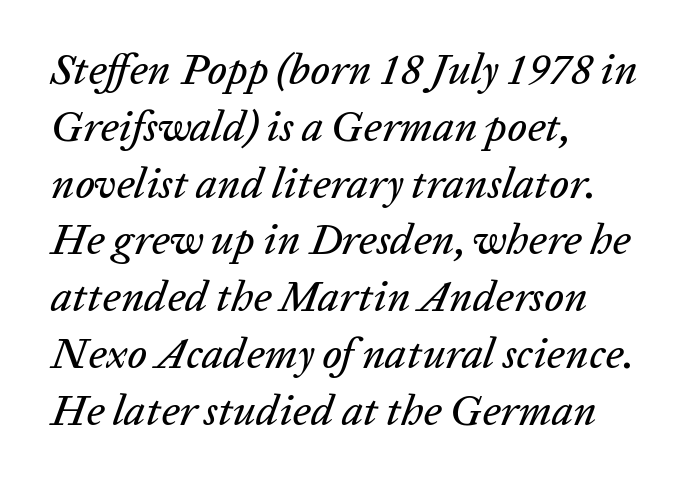
The image shows 43 px text type, italic (leaning right); set left-aligned, normal line spacing (1.32x), normal letter spacing, not underlined; low stroke contrast and a medium x-height.
